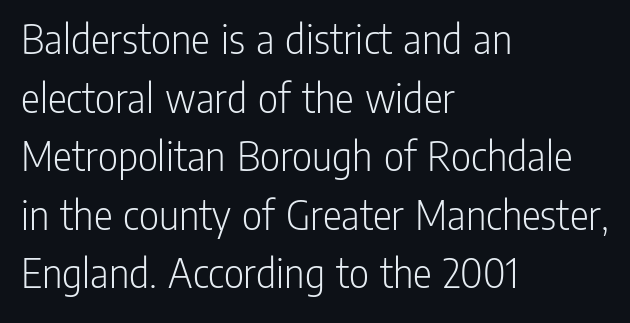
The image shows 44 px light, condensed sans-serif type, upright; set left-aligned, normal line spacing (1.33x), normal letter spacing, not underlined; low stroke contrast and a medium x-height.
